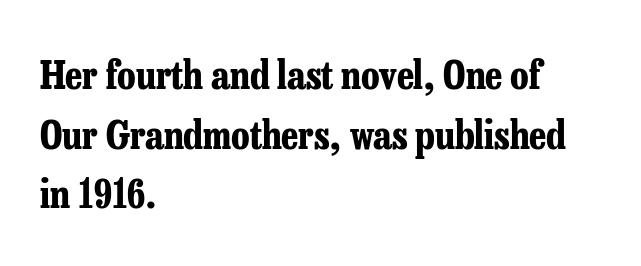
Q: Is the text bold? A: Yes.
Q: Is the text italic (slanted)? A: No, it is upright.
Q: Is the typeface a serif or a sans-serif typeface? A: Serif.
Q: Is the text underlined? A: No.
Q: How is the paragraph aligned? A: Left-aligned.
Q: Is the spacing between letters normal or unusually wide? A: Normal.
Q: Is the spacing between lines tight, normal or loose? A: Normal.
Q: Width (condensed, normal, or wide)? A: Condensed.
Q: Stroke contrast? A: Low.
Q: x-height? A: Medium.
Q: Monospaced? A: No.
